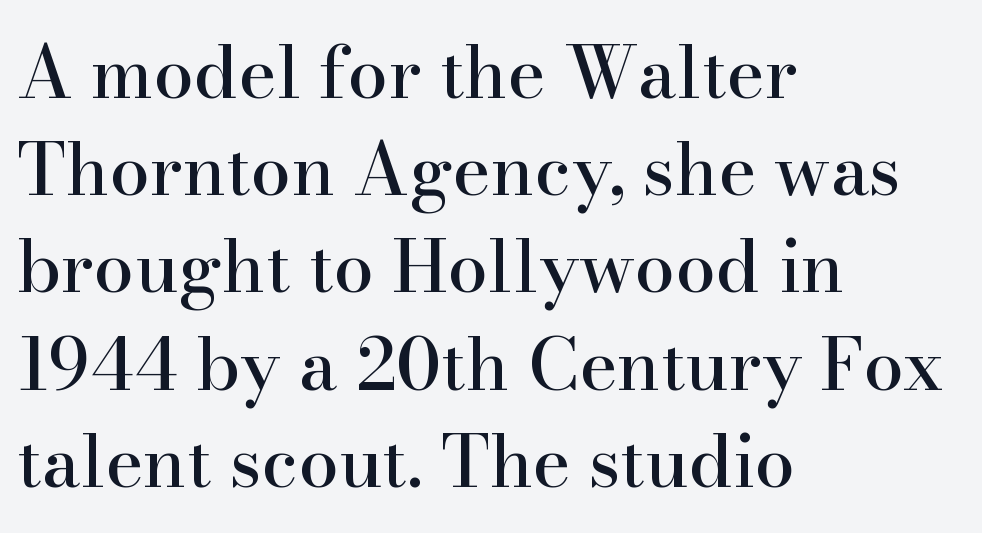
Q: Is the text italic (slanted)? A: No, it is upright.
Q: Is the typeface a serif or a sans-serif typeface? A: Serif.
Q: Is the text underlined? A: No.
Q: How is the paragraph aligned? A: Left-aligned.
Q: Is the spacing between letters normal or unusually wide? A: Normal.
Q: Is the spacing between lines tight, normal or loose? A: Normal.
Q: Width (condensed, normal, or wide)? A: Normal.
Q: Stroke contrast? A: High.
Q: x-height? A: Small.
Q: Monospaced? A: No.
